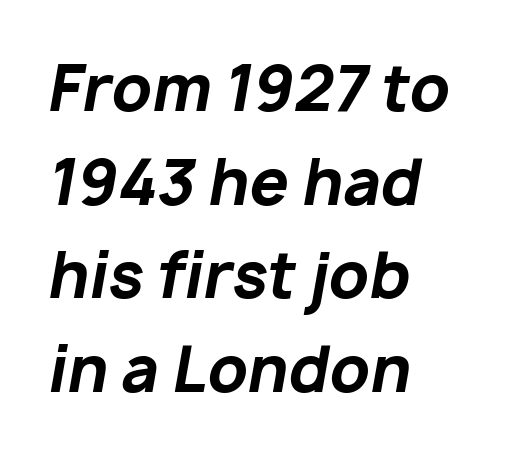
Regular leading. Compared with a centered layout, this one pins lines to the left instead. The face used here has a pronounced slope to its letters. Think of a printed novel: that variable character pitch is what you see here.
